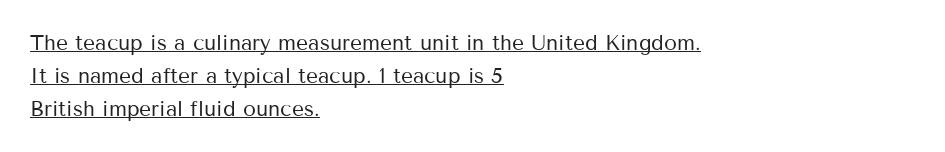
{"italic": "no", "bold": "no", "underline": "yes", "align": "left", "line_spacing": "normal", "line_spacing_ratio": 1.57, "letter_spacing": "normal", "letter_spacing_em": 0.0, "glyph_px": 21}
